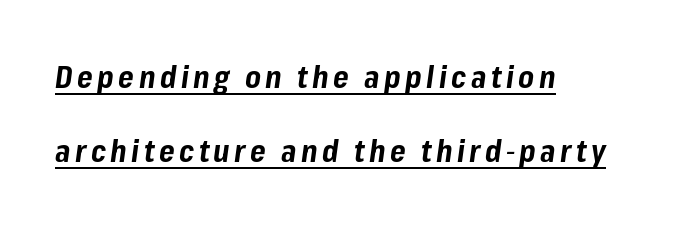
{"italic": "yes", "lean": "right", "slant_degrees": 8, "bold": "yes", "weight": "bold", "width": "normal", "stroke_contrast": "low", "x_height": "medium", "monospaced": "no", "underline": "yes", "align": "left", "line_spacing": "loose", "line_spacing_ratio": 2.46, "glyph_px": 30}
